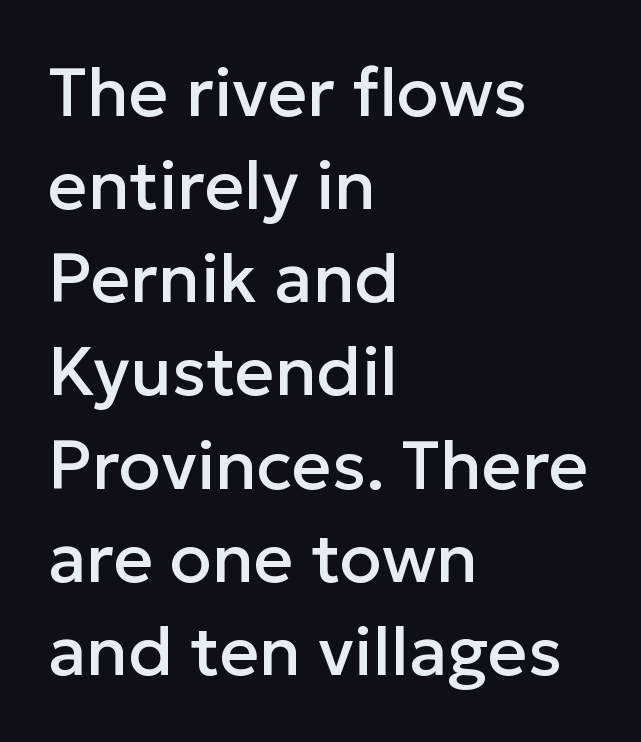
Observe the absence of serifs on each vertical stroke in this sample. Is there any slant? The stems are plumb. Default kerning and tracking; the words read as compact shapes. No word sits above an underline. Visually the block forms a straight wall on the left and a jagged coastline on the right. You could not count columns in this text — the font is proportionally spaced.
